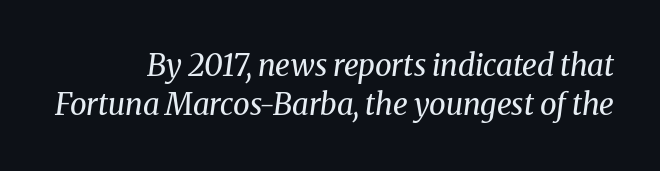
Q: Is the text bold? A: No.
Q: Is the text italic (slanted)? A: Yes, it leans right by about 8 degrees.
Q: Is the typeface a serif or a sans-serif typeface? A: Serif.
Q: Is the text underlined? A: No.
Q: How is the paragraph aligned? A: Right-aligned.
Q: Is the spacing between letters normal or unusually wide? A: Normal.
Q: Is the spacing between lines tight, normal or loose? A: Normal.
Q: Width (condensed, normal, or wide)? A: Normal.
Q: Stroke contrast? A: Medium.
Q: x-height? A: Medium.
Q: Monospaced? A: No.
